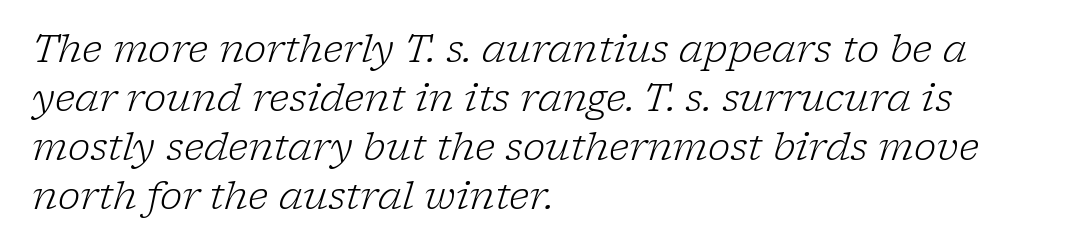
Q: Is the text bold? A: No.
Q: Is the text italic (slanted)? A: Yes, it leans right by about 17 degrees.
Q: Is the typeface a serif or a sans-serif typeface? A: Serif.
Q: Is the text underlined? A: No.
Q: How is the paragraph aligned? A: Left-aligned.
Q: Is the spacing between letters normal or unusually wide? A: Normal.
Q: Is the spacing between lines tight, normal or loose? A: Normal.
Q: Width (condensed, normal, or wide)? A: Normal.
Q: Stroke contrast? A: Low.
Q: x-height? A: Medium.
Q: Monospaced? A: No.
